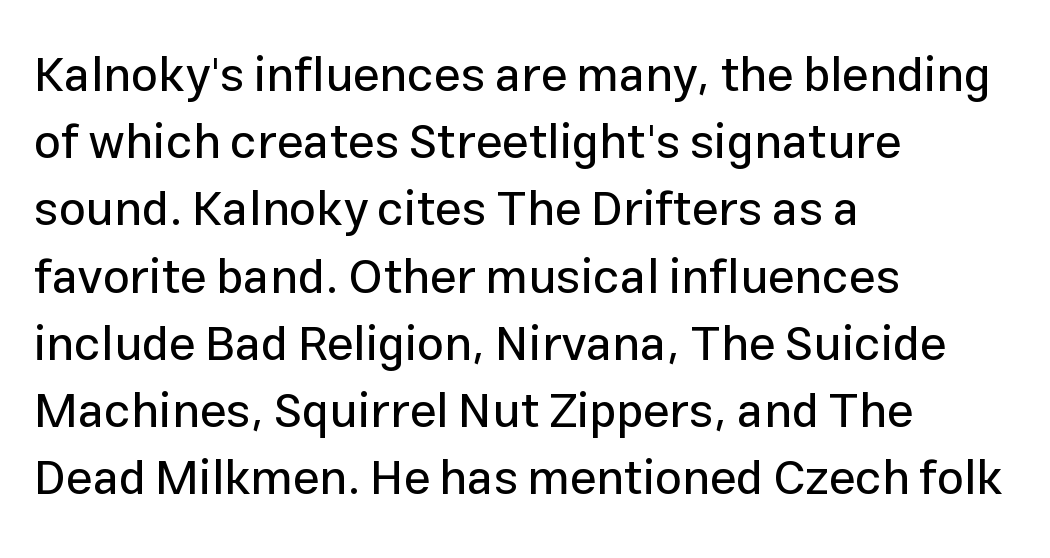
The letters sit at their default tracking, neither squeezed nor spread. Nope, no serifs anywhere on these letters. The setting favours the left margin, as ordinary paragraphs usually do. Evenly set lines give the paragraph a standard silhouette.
